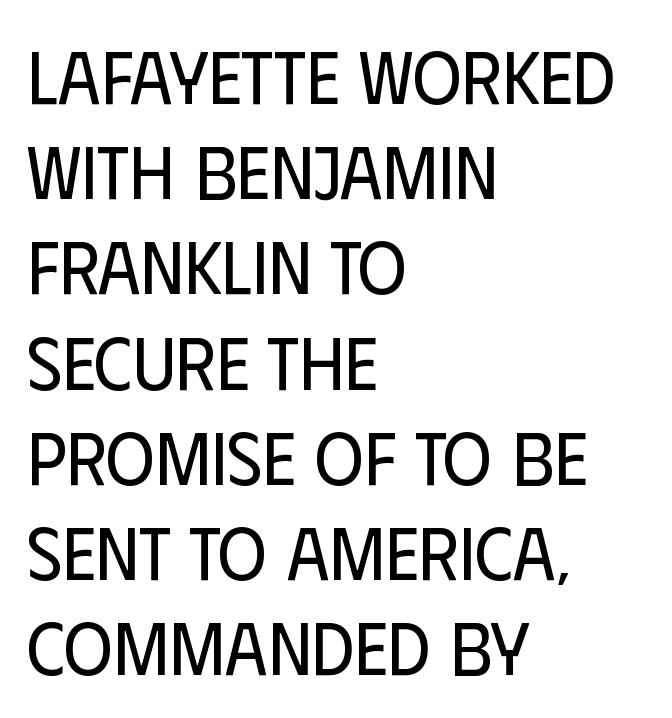
The rendering anchors every line to the left-hand side. Each stroke keeps to a modest, everyday thickness or less. The typeface chosen for these lines omits serifs. Leading matches the norm, producing a regular column. There is no visible air inserted between adjacent glyphs.
